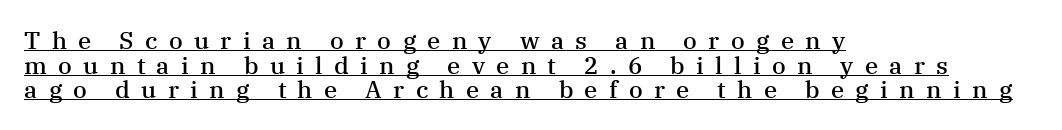
Q: Is the text bold? A: Semi-bold.
Q: Is the text italic (slanted)? A: No, it is upright.
Q: Is the text underlined? A: Yes.
Q: How is the paragraph aligned? A: Left-aligned.
Q: Is the spacing between letters normal or unusually wide? A: Unusually wide.
Q: Is the spacing between lines tight, normal or loose? A: Tight.
